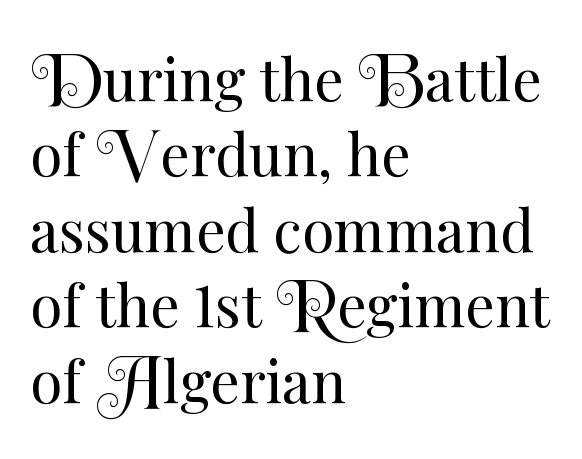
Honestly, the row spacing looks completely unremarkable. Looks like regular typesetting: each glyph gets only the width it needs. The strokes are not fattened; the text isn't bold. Spacing between characters is what you'd get straight out of the box. No italicization has been applied; the sample stays upright. Layout note: lines flush left.
